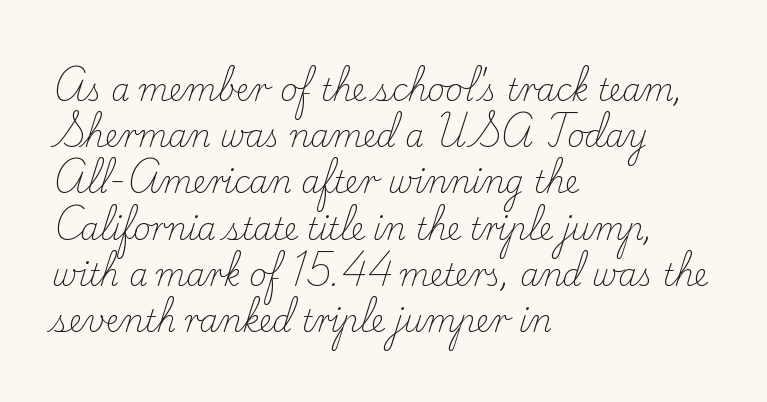
Q: Is the text bold? A: No.
Q: Is the text italic (slanted)? A: Yes.
Q: Is the typeface a serif or a sans-serif typeface? A: Serif.
Q: Is the text underlined? A: No.
Q: How is the paragraph aligned? A: Left-aligned.
Q: Is the spacing between letters normal or unusually wide? A: Normal.
Q: Is the spacing between lines tight, normal or loose? A: Normal.
Q: Width (condensed, normal, or wide)? A: Normal.
Q: Stroke contrast? A: Low.
Q: x-height? A: Small.
Q: Monospaced? A: No.
